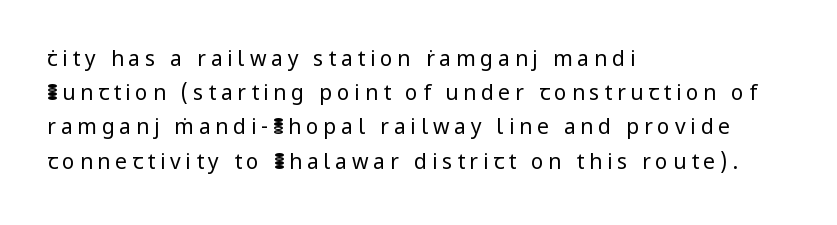
Q: Is the text bold? A: No.
Q: Is the text italic (slanted)? A: No, it is upright.
Q: Is the text underlined? A: No.
Q: How is the paragraph aligned? A: Left-aligned.
Q: Is the spacing between letters normal or unusually wide? A: Unusually wide.
Q: Is the spacing between lines tight, normal or loose? A: Normal.
